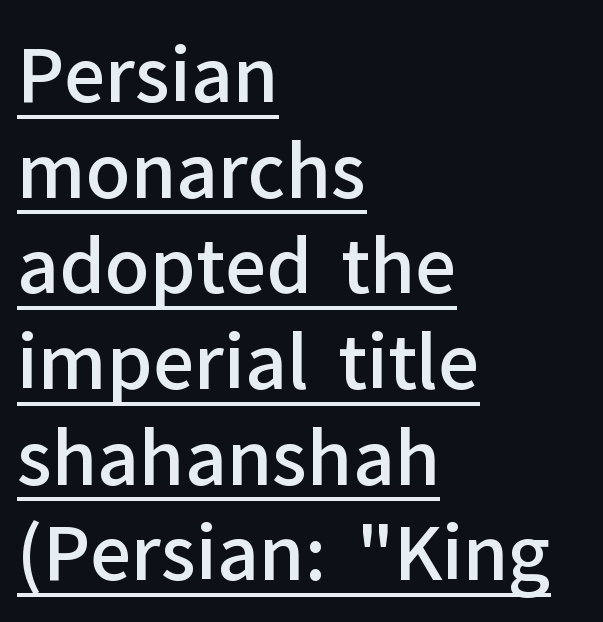
Caption: lettering with a line underneath. A typesetter would call this leading conventional body-copy spacing. Here the designer chose a conventional face with non-uniform glyph widths. Between one letter and the next there's only the usual sliver of space. Caption: multi-line text, flush left, ragged right. Do the letters lean? They stand straight.
